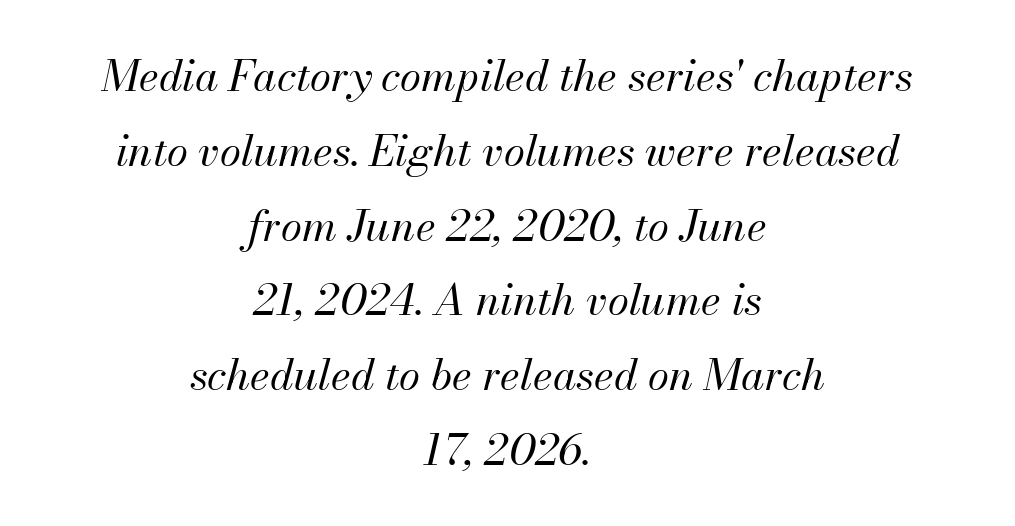
{"italic": "yes", "lean": "right", "slant_degrees": 13, "bold": "no", "weight": "regular", "width": "normal", "stroke_contrast": "medium", "x_height": "small", "monospaced": "no", "underline": "no", "align": "center", "line_spacing_ratio": 1.74, "letter_spacing": "normal", "letter_spacing_em": 0.0, "glyph_px": 43}
